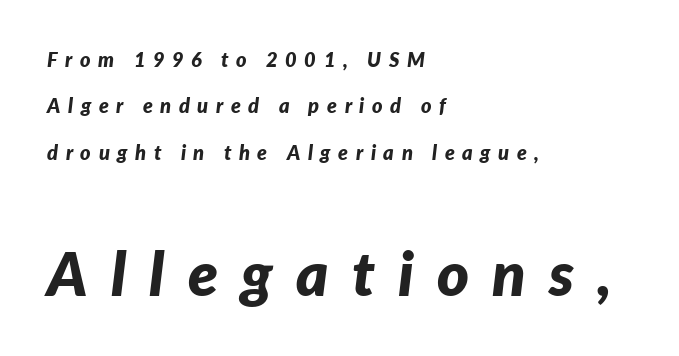
You could not count columns in this text — the font is proportionally spaced. These two chunks differ in scale, with the bottom chunk taking the larger measure. Rows of type keep a wide berth in the vertical direction. Alignment: flush left. The axis of the letterforms is tilted away from vertical. The letters are spread apart with noticeably loose tracking.
